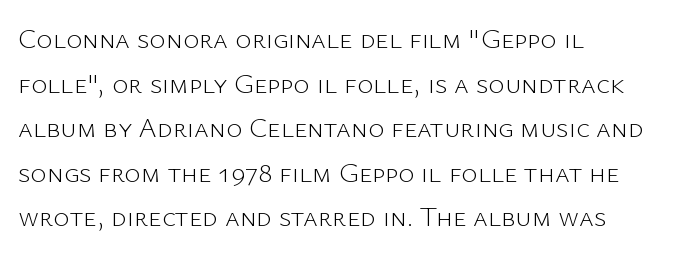
One glance says typical: line gaps are just what's usual. Layout note: lines flush left. I'd call this a sans setting — the letters go barefoot. Check the space under the baseline: it is left empty.
